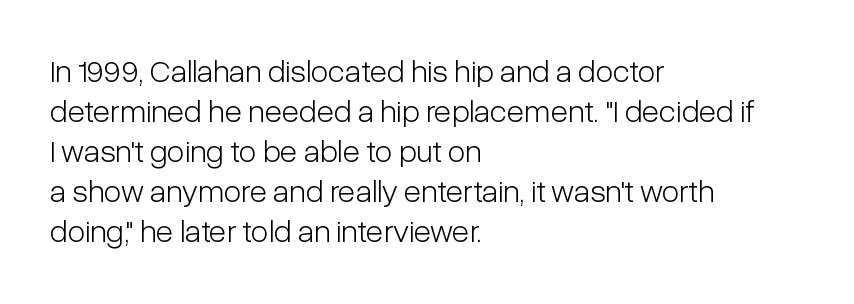
{"serif": "no", "italic": "no", "bold": "no", "weight": "light", "width": "condensed", "stroke_contrast": "low", "x_height": "medium", "monospaced": "no", "underline": "no", "align": "left", "line_spacing": "normal", "line_spacing_ratio": 1.25, "letter_spacing": "normal", "letter_spacing_em": 0.0, "glyph_px": 32}
